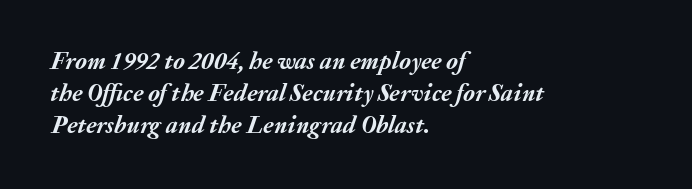
The image shows 24 px bold type, italic (leaning right); set left-aligned, normal line spacing (1.33x), normal letter spacing, not underlined.
